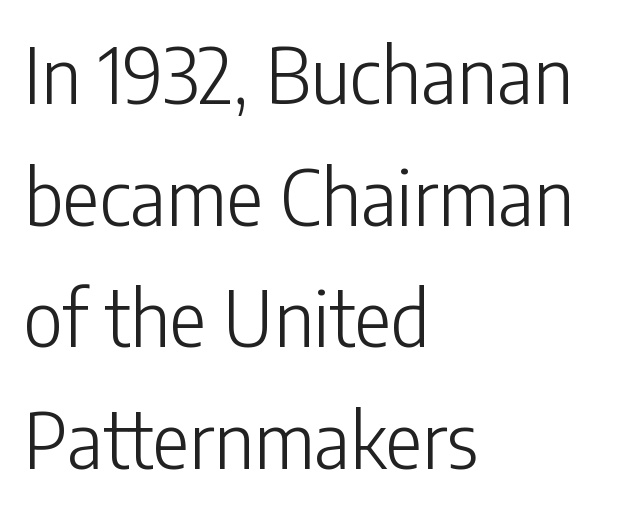
The tracking reads as untouched default to a designer's eye. The face used here is proportionally spaced, like ordinary book or web type. How would I describe the line gaps? Plain and ordinary. The font's upright variant was chosen for this text. The ragged edge is on the right, which tells us the setting is flush left.
